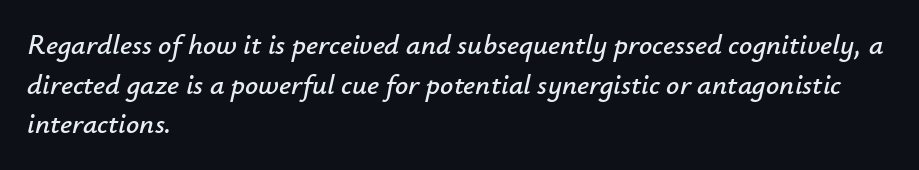
Q: Is the text italic (slanted)? A: Yes, it leans right by about 12 degrees.
Q: Is the text underlined? A: No.
Q: How is the paragraph aligned? A: Left-aligned.
Q: Is the spacing between letters normal or unusually wide? A: Normal.
Q: Is the spacing between lines tight, normal or loose? A: Normal.
Q: Width (condensed, normal, or wide)? A: Normal.
Q: Stroke contrast? A: Low.
Q: x-height? A: Small.
Q: Monospaced? A: No.
